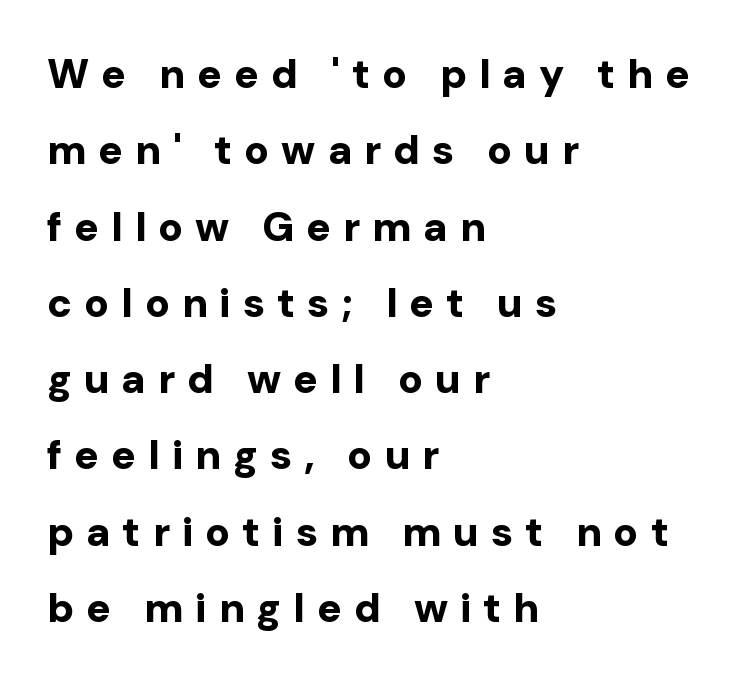
Looks like regular typesetting: each glyph gets only the width it needs. Tracking value appears strongly positive — letters spread wide. Quick note: underline off. The typesetter chose a ragged-right arrangement here.
